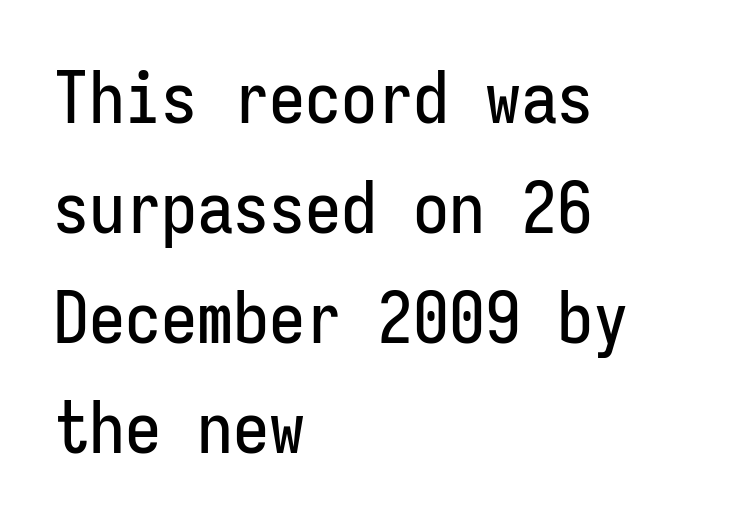
Q: Is the text italic (slanted)? A: No, it is upright.
Q: Is the typeface a serif or a sans-serif typeface? A: Sans-serif.
Q: Is the text underlined? A: No.
Q: How is the paragraph aligned? A: Left-aligned.
Q: Is the spacing between letters normal or unusually wide? A: Normal.
Q: Is the spacing between lines tight, normal or loose? A: Normal.
Q: Width (condensed, normal, or wide)? A: Condensed.
Q: Stroke contrast? A: Low.
Q: x-height? A: Medium.
Q: Monospaced? A: Yes.
